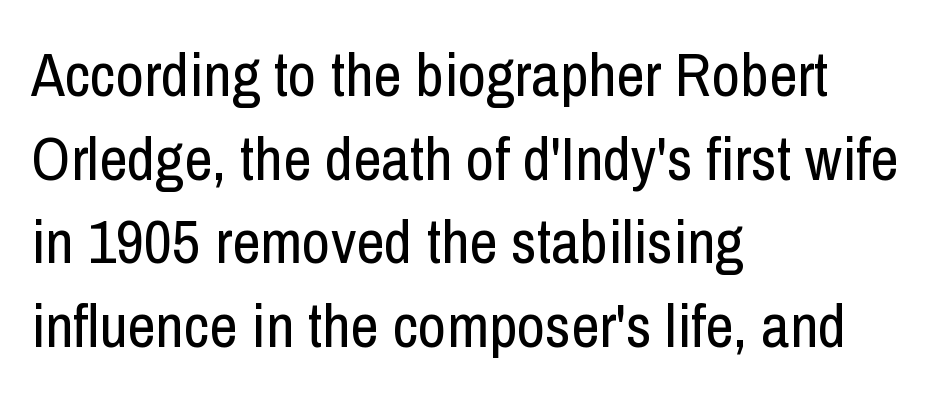
Regarding serifs, this sample does without them. A roman cut, with each character standing at attention. The cut favours lightness, reaching ordinary text weight at its darkest. Does extra space separate the letters? No, they use regular spacing. Honestly, there is no underline to notice here at all. Quick note: interline space is typical.
